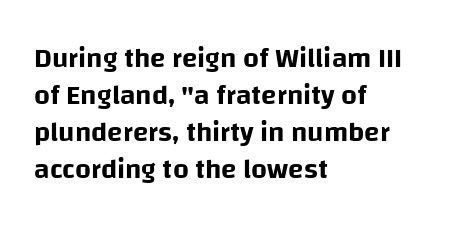
{"serif": "no", "italic": "no", "width": "normal", "stroke_contrast": "low", "x_height": "large", "monospaced": "no", "underline": "no", "align": "left", "line_spacing": "normal", "line_spacing_ratio": 1.32, "letter_spacing": "normal", "letter_spacing_em": 0.0, "glyph_px": 28}
